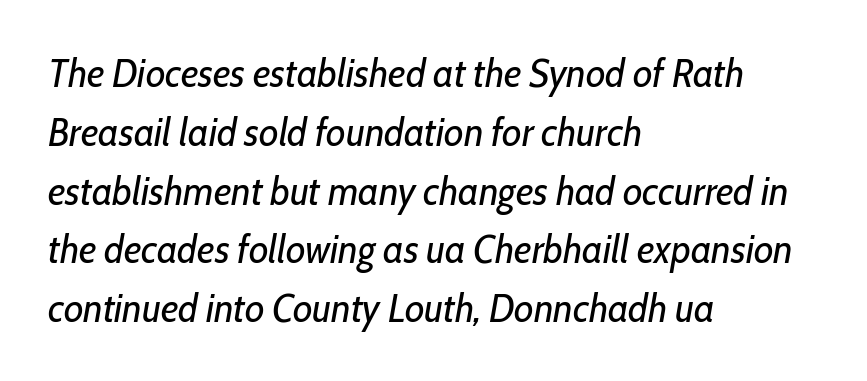
{"italic": "yes", "lean": "right", "slant_degrees": 10, "bold": "no", "weight": "regular", "width": "condensed", "stroke_contrast": "low", "x_height": "medium", "monospaced": "no", "underline": "no", "align": "left", "line_spacing": "normal", "line_spacing_ratio": 1.47, "letter_spacing": "normal", "letter_spacing_em": 0.0, "glyph_px": 40}
